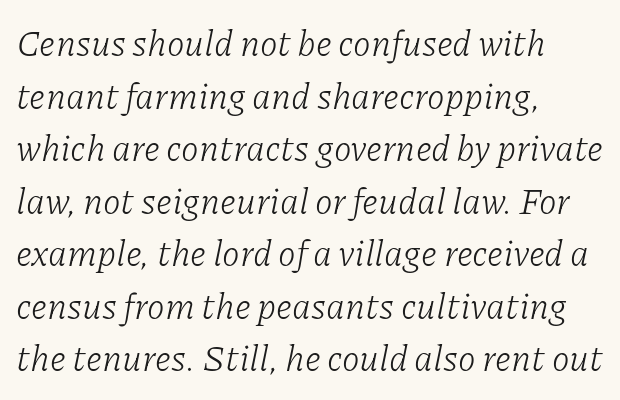
{"serif": "yes", "italic": "yes", "lean": "right", "slant_degrees": 11, "bold": "no", "weight": "light", "width": "normal", "stroke_contrast": "low", "x_height": "medium", "monospaced": "no", "underline": "no", "align": "left", "line_spacing": "normal", "line_spacing_ratio": 1.46, "letter_spacing": "normal", "letter_spacing_em": 0.0, "glyph_px": 36}
